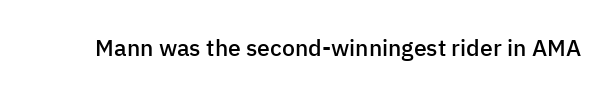
No extra tracking has been applied to these lines. The area under the type is left untouched. Weight: semibold (demi). If you drew a line through each stem, it would be perfectly vertical.
